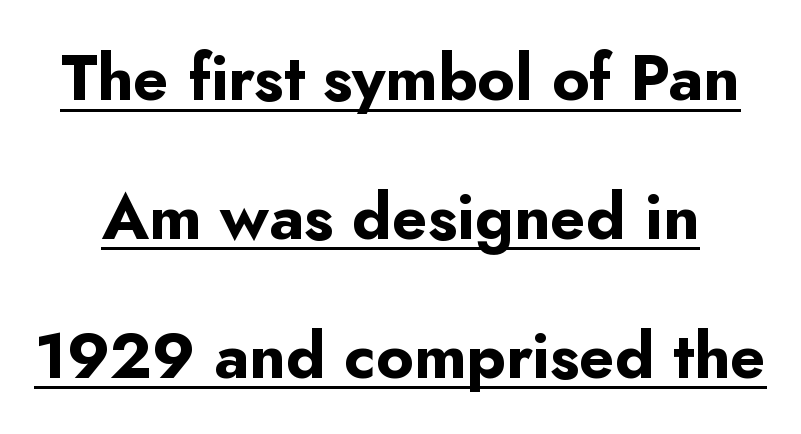
The image shows 64 px bold sans-serif type, upright; set loose line spacing (2.17x), normal letter spacing, underlined; low stroke contrast and a small x-height.
